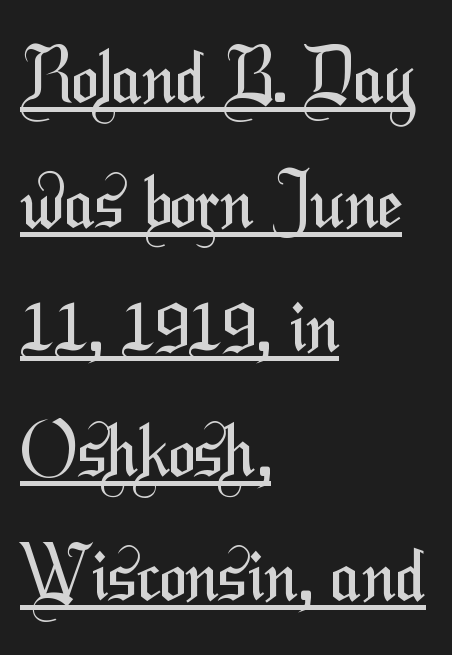
Q: Is the text bold? A: No.
Q: Is the typeface a serif or a sans-serif typeface? A: Sans-serif.
Q: Is the text underlined? A: Yes.
Q: How is the paragraph aligned? A: Left-aligned.
Q: Is the spacing between letters normal or unusually wide? A: Normal.
Q: Width (condensed, normal, or wide)? A: Condensed.
Q: Stroke contrast? A: Medium.
Q: x-height? A: Medium.
Q: Monospaced? A: No.
